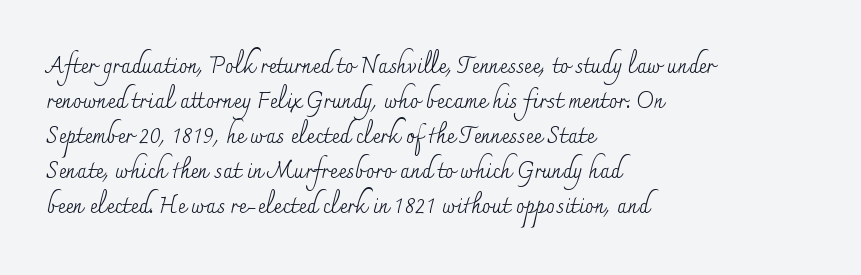
Ink coverage per letter is moderate at most. Does extra space separate the letters? No, they use regular spacing. Line starts are locked; line ends wander. If you measured baseline to baseline, you'd find a middling distance.
